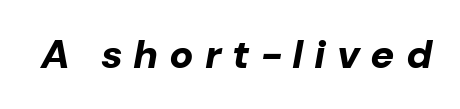
It's the slanting kind of type. Spacing verdict: proportional, widths tailored to each character. Just letters on the line, the space beneath them empty. Thick stems and heavy bowls — unmistakably bold. The type is letterspaced generously, with wide tracking.
